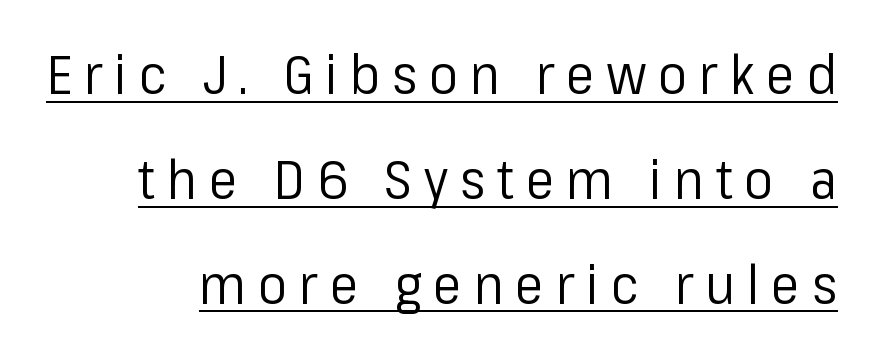
The image shows 54 px regular-weight sans-serif type, upright; set loose line spacing (1.94x), unusually wide letter spacing (+0.22 em), underlined; low stroke contrast and a medium x-height.
